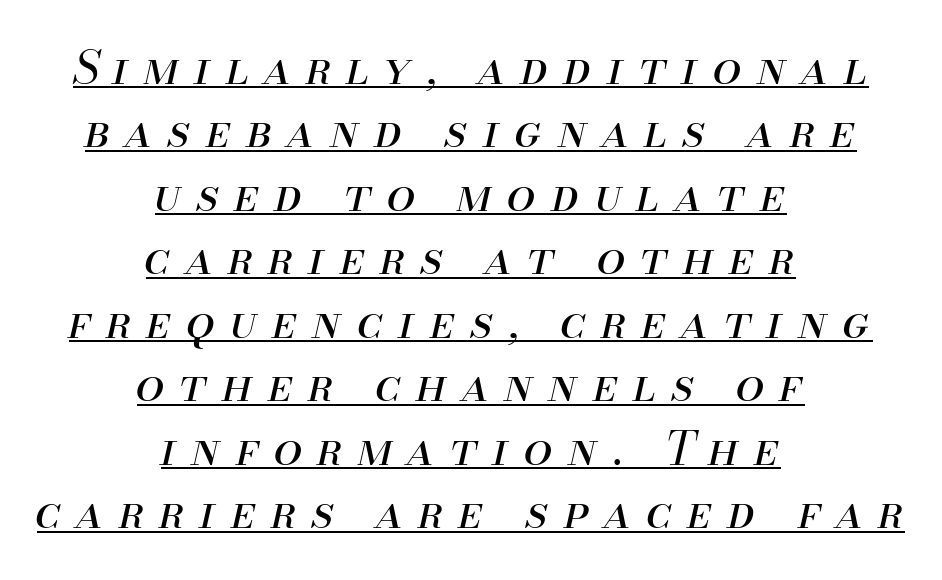
The image shows 46 px regular-weight type, italic (leaning right); set centered, normal line spacing (1.38x), unusually wide letter spacing (+0.33 em), underlined; medium stroke contrast and a small x-height.
